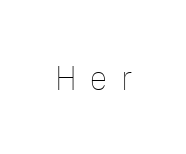
No italicization has been applied; the sample stays upright. The strokes carry an ordinary text weight at most. Display-style spreading of the glyphs; the letterfit is very open. These lines are rendered in a variable-pitch font.
